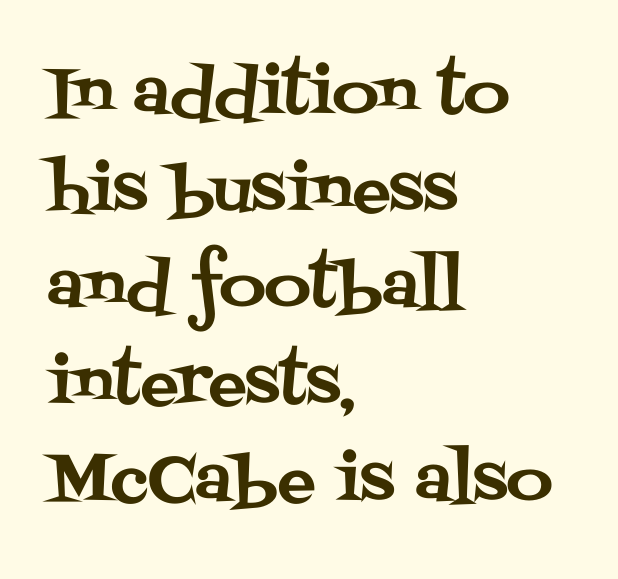
Q: Is the text italic (slanted)? A: No, it is upright.
Q: Is the typeface a serif or a sans-serif typeface? A: Serif.
Q: Is the text underlined? A: No.
Q: How is the paragraph aligned? A: Left-aligned.
Q: Is the spacing between letters normal or unusually wide? A: Normal.
Q: Is the spacing between lines tight, normal or loose? A: Normal.
Q: Width (condensed, normal, or wide)? A: Normal.
Q: Stroke contrast? A: Medium.
Q: x-height? A: Large.
Q: Monospaced? A: No.
